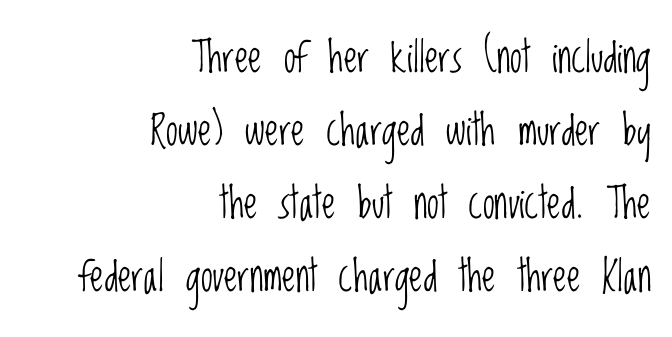
The rendering anchors every line to the right-hand side. Do the characters align in a grid? No, the font is proportional. The characters are drawn with everyday or finer stroke widths. Clear beneath every line of the passage. The tracking reads as untouched default to a designer's eye. The designer left line spacing at the default.
